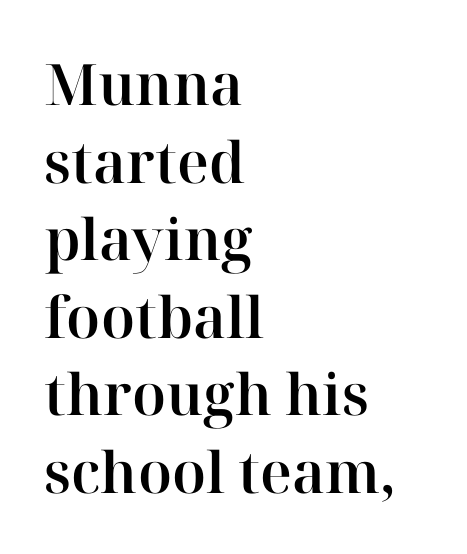
{"serif": "yes", "italic": "no", "width": "normal", "stroke_contrast": "high", "x_height": "medium", "monospaced": "no", "underline": "no", "align": "left", "line_spacing": "normal", "line_spacing_ratio": 1.36, "letter_spacing": "normal", "letter_spacing_em": 0.0, "glyph_px": 57}
